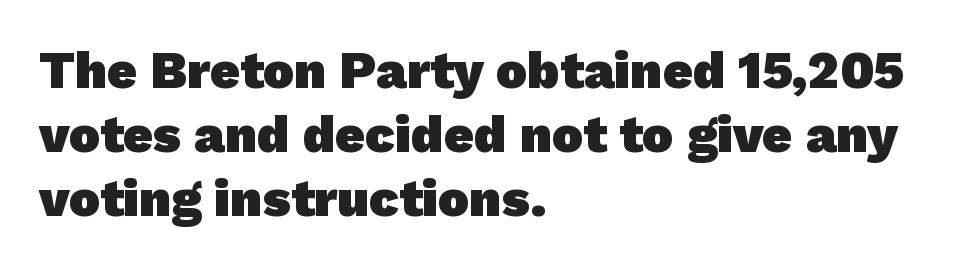
The image shows 52 px heavy sans-serif type; set left-aligned, line spacing 1.23x, normal letter spacing, not underlined; low stroke contrast and a medium x-height.
